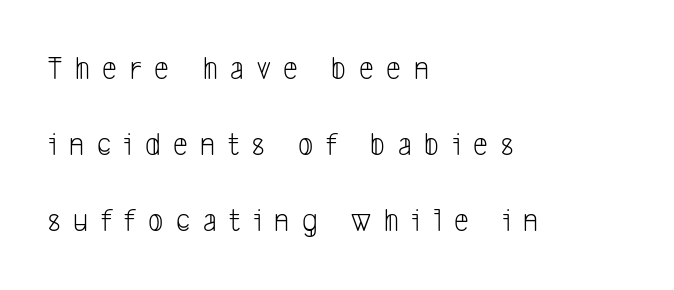
{"serif": "no", "bold": "no", "weight": "light", "width": "condensed", "stroke_contrast": "low", "x_height": "medium", "monospaced": "no", "underline": "no", "align": "left", "line_spacing": "loose", "line_spacing_ratio": 2.31, "letter_spacing": "wide", "letter_spacing_em": 0.39, "glyph_px": 33}
